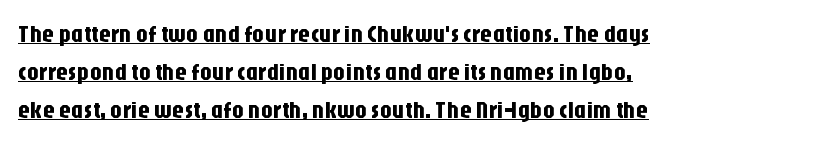
Q: Is the text italic (slanted)? A: No, it is upright.
Q: Is the text underlined? A: Yes.
Q: How is the paragraph aligned? A: Left-aligned.
Q: Is the spacing between letters normal or unusually wide? A: Normal.
Q: Is the spacing between lines tight, normal or loose? A: Normal.
